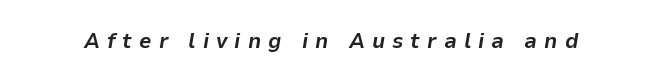
Honestly, the letter spacing is so wide it's the main thing you notice. You can tell it's italic because the verticals aren't actually vertical. The area under the type is left untouched. Summary of weight: heavy, a full bold.
